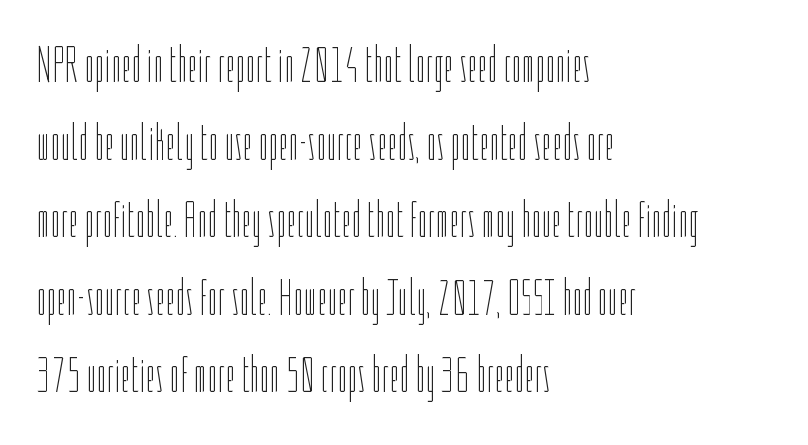
{"italic": "no", "bold": "no", "weight": "thin", "width": "condensed", "stroke_contrast": "low", "x_height": "medium", "monospaced": "no", "underline": "no", "align": "left", "line_spacing": "normal", "line_spacing_ratio": 1.52, "letter_spacing": "normal", "letter_spacing_em": 0.0, "glyph_px": 51}
